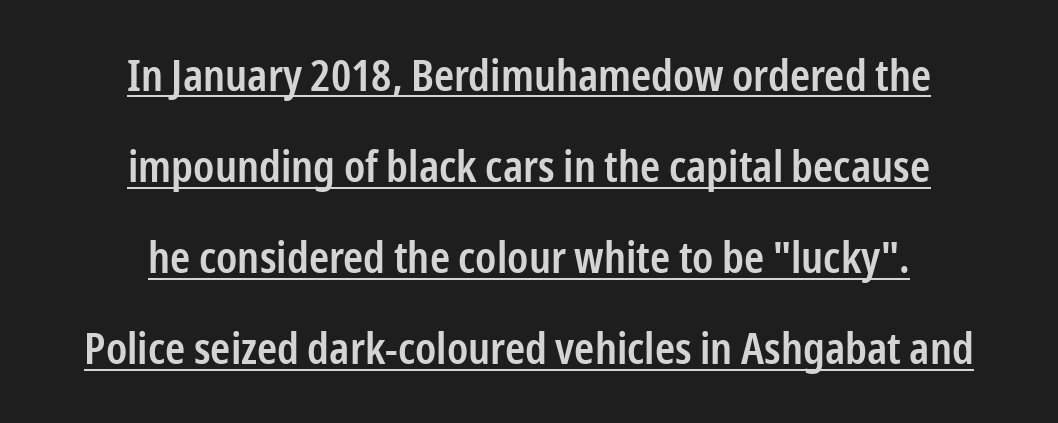
The image shows 43 px semibold, condensed sans-serif type, upright; set centered, loose line spacing (2.12x), normal letter spacing, underlined; low stroke contrast and a medium x-height.
